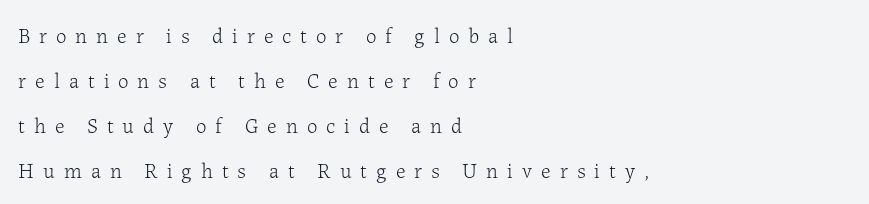
The passage shown stacks its lines with a broad gap. Words float on clear page, feet unadorned. The tracking jumps out immediately: characters are airy and widely separated. These glyphs show unthickened strokes, regular width or finer. Characters remain perfectly vertical along every line.
